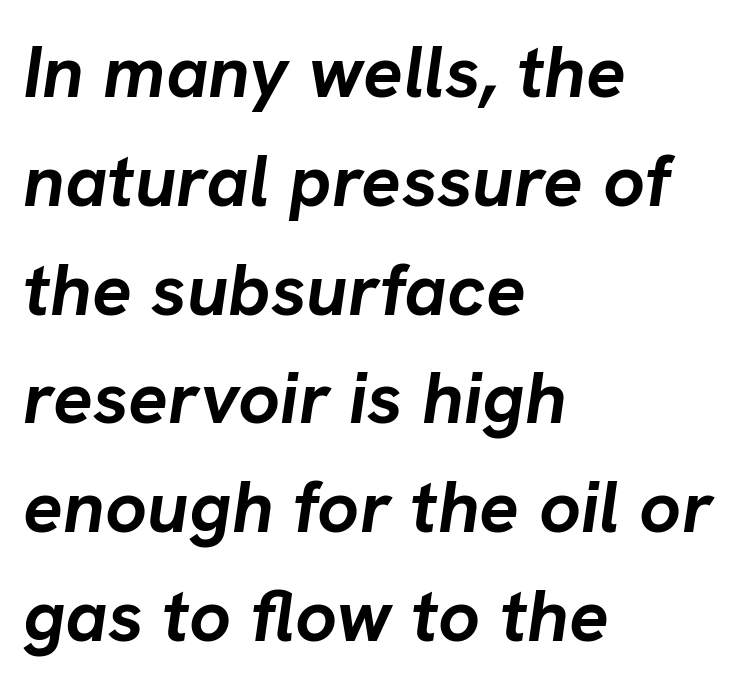
Q: Is the text bold? A: Yes.
Q: Is the text italic (slanted)? A: Yes, it leans right by about 8 degrees.
Q: Is the text underlined? A: No.
Q: How is the paragraph aligned? A: Left-aligned.
Q: Is the spacing between letters normal or unusually wide? A: Normal.
Q: Is the spacing between lines tight, normal or loose? A: Normal.
Q: Width (condensed, normal, or wide)? A: Normal.
Q: Stroke contrast? A: Low.
Q: x-height? A: Medium.
Q: Monospaced? A: No.
